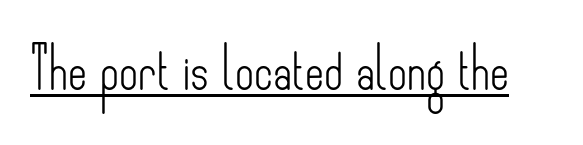
Here the designer chose a conventional face with non-uniform glyph widths. The passage shown is underscored from start to finish. A typesetter would label this face a sans. Nope, not italic — everything's standing straight. The tracking reads as untouched default to a designer's eye.
